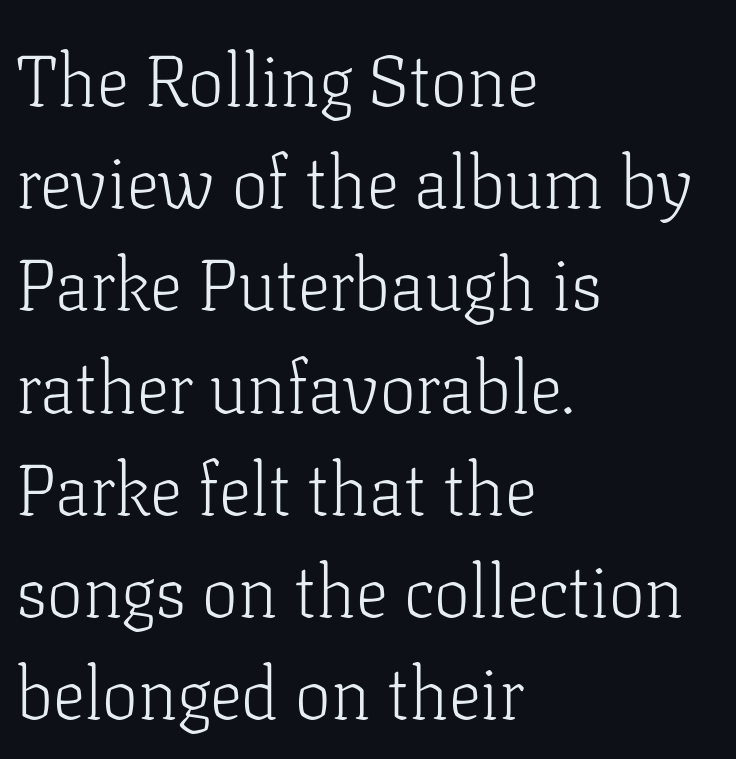
The image shows 72 px light serif type, upright; set left-aligned, normal line spacing (1.42x), normal letter spacing, not underlined; low stroke contrast and a medium x-height.
